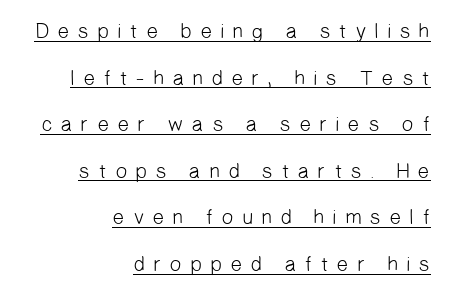
{"bold": "no", "underline": "yes", "align": "right", "line_spacing": "loose", "line_spacing_ratio": 2.22, "letter_spacing": "wide", "letter_spacing_em": 0.36, "glyph_px": 21}
